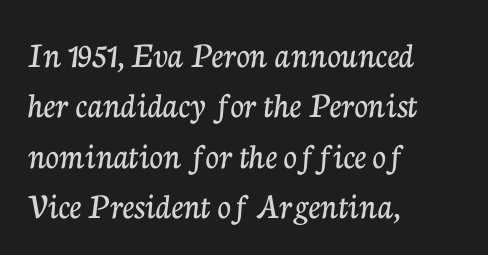
{"serif": "yes", "width": "normal", "stroke_contrast": "low", "x_height": "medium", "monospaced": "no", "underline": "no", "align": "left", "line_spacing": "normal", "line_spacing_ratio": 1.36, "letter_spacing": "normal", "letter_spacing_em": 0.0, "glyph_px": 37}
